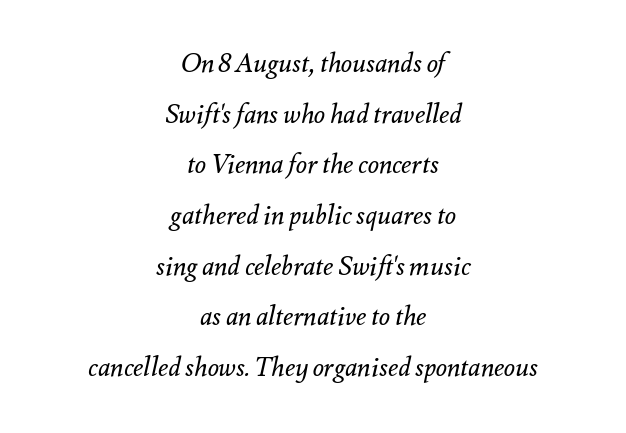
{"italic": "yes", "lean": "right", "slant_degrees": 12, "bold": "no", "underline": "no", "align": "center", "line_spacing": "loose", "line_spacing_ratio": 1.95, "letter_spacing": "normal", "letter_spacing_em": 0.0, "glyph_px": 26}
